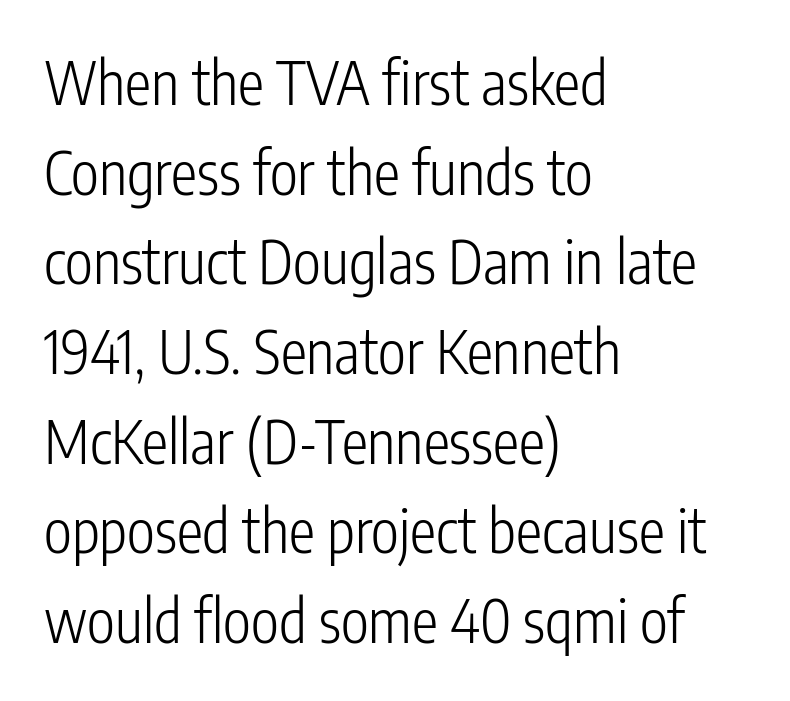
{"serif": "no", "italic": "no", "bold": "no", "weight": "light", "width": "condensed", "stroke_contrast": "low", "x_height": "medium", "monospaced": "no", "underline": "no", "align": "left", "line_spacing": "normal", "line_spacing_ratio": 1.52, "letter_spacing": "normal", "letter_spacing_em": 0.0, "glyph_px": 59}
